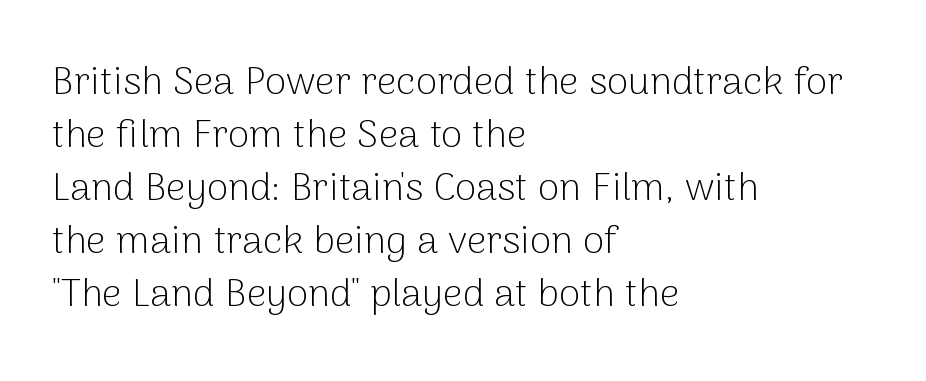
Q: Is the text bold? A: No.
Q: Is the text italic (slanted)? A: No, it is upright.
Q: Is the typeface a serif or a sans-serif typeface? A: Sans-serif.
Q: Is the text underlined? A: No.
Q: How is the paragraph aligned? A: Left-aligned.
Q: Is the spacing between letters normal or unusually wide? A: Normal.
Q: Is the spacing between lines tight, normal or loose? A: Normal.
Q: Width (condensed, normal, or wide)? A: Normal.
Q: Stroke contrast? A: Low.
Q: x-height? A: Medium.
Q: Monospaced? A: No.
